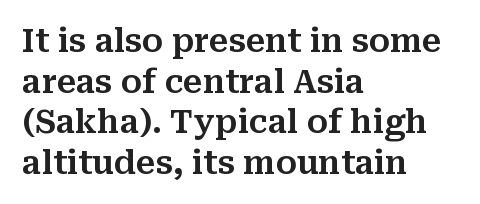
The image shows 32 px serif type, upright; set left-aligned, normal line spacing (1.27x), normal letter spacing, not underlined; medium stroke contrast and a medium x-height.
